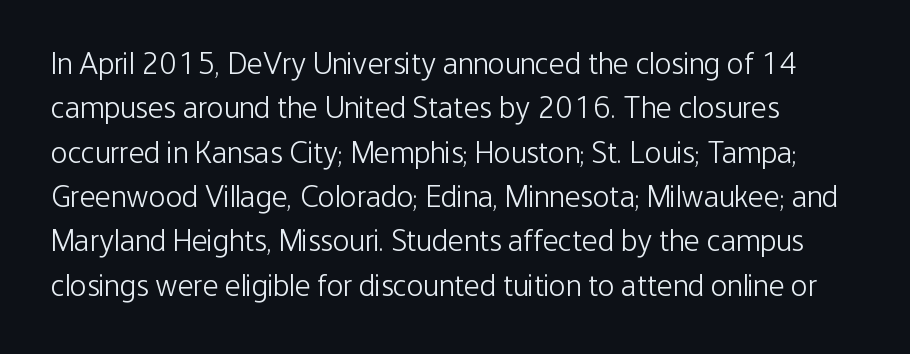
{"serif": "no", "italic": "no", "bold": "no", "weight": "light", "width": "condensed", "stroke_contrast": "low", "x_height": "medium", "monospaced": "no", "underline": "no", "line_spacing": "normal", "line_spacing_ratio": 1.43, "letter_spacing": "normal", "letter_spacing_em": 0.0, "glyph_px": 31}
